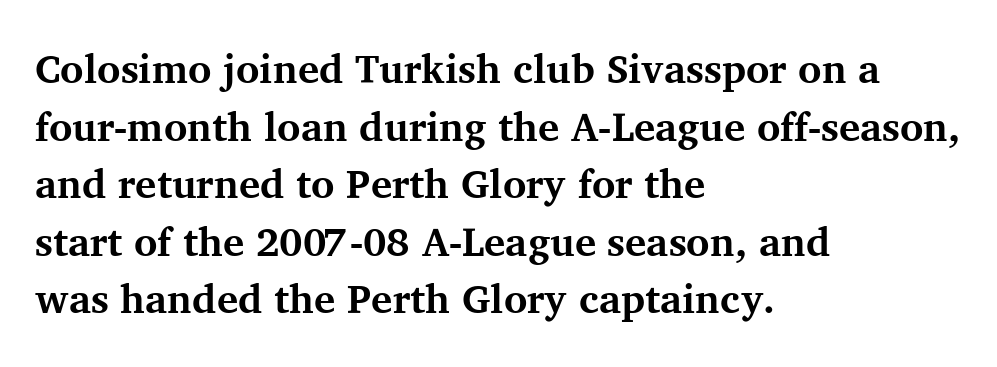
Serifs: yes, visible at the terminals of the letterforms. Is this a fixed-width face? No — the glyphs have proportional, varying widths. Thick stems and heavy bowls — unmistakably bold. Words appear dense and cohesive because spacing is normal. Anything drawn beneath the words? Only blank space.
